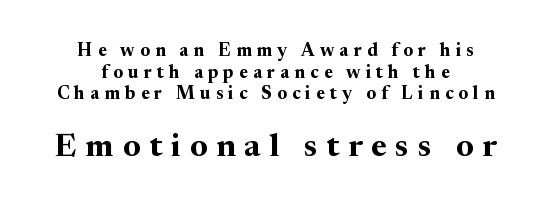
{"serif": "yes", "italic": "no", "bold": "yes", "weight": "bold", "width": "normal", "stroke_contrast": "medium", "x_height": "medium", "monospaced": "no", "underline": "no", "align": "center", "line_spacing_ratio": 1.2, "letter_spacing": "wide", "letter_spacing_em": 0.28, "larger_block": "second", "size_ratio": 1.78, "glyph_px": 32}
